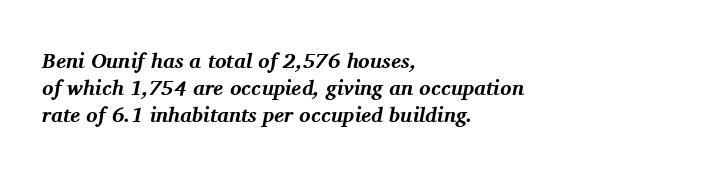
Vertical spacing — default. The typesetter chose a ragged-right arrangement here. Look at the stroke-to-counter ratio: heavy, a bold. A typesetter would call this zero additional tracking. The strip under each line holds only bare page.
